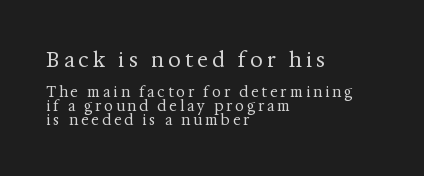
Top chunk: large. Bottom chunk: small. The font sits on the lighter half of the weight spectrum, regular included. This is the regular roman posture of the typeface. If you measured baseline to baseline, you'd find a short distance. Left-aligned paragraph, ragged on the right.
